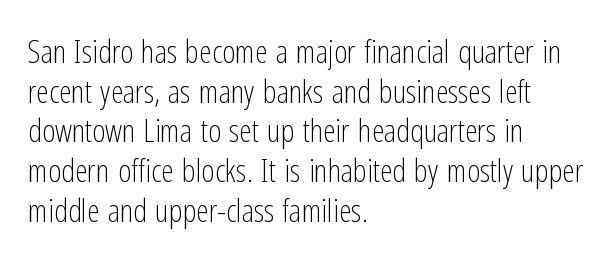
Q: Is the text bold? A: No.
Q: Is the text italic (slanted)? A: No, it is upright.
Q: Is the typeface a serif or a sans-serif typeface? A: Sans-serif.
Q: Is the text underlined? A: No.
Q: How is the paragraph aligned? A: Left-aligned.
Q: Is the spacing between letters normal or unusually wide? A: Normal.
Q: Width (condensed, normal, or wide)? A: Condensed.
Q: Stroke contrast? A: Low.
Q: x-height? A: Medium.
Q: Monospaced? A: No.
